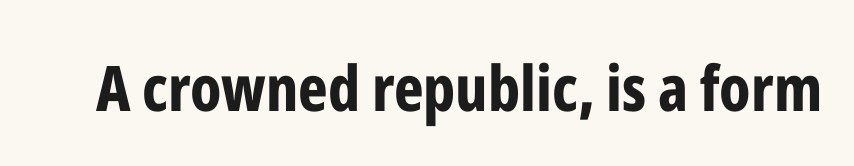
{"serif": "no", "italic": "no", "bold": "yes", "weight": "bold", "width": "condensed", "stroke_contrast": "low", "x_height": "medium", "monospaced": "no", "underline": "no", "letter_spacing": "normal", "letter_spacing_em": 0.0, "glyph_px": 63}
